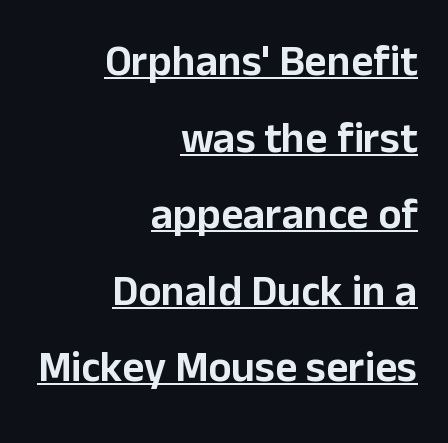
{"serif": "no", "italic": "no", "width": "normal", "stroke_contrast": "low", "x_height": "medium", "monospaced": "no", "underline": "yes", "align": "right", "line_spacing_ratio": 1.78, "letter_spacing": "normal", "letter_spacing_em": 0.0, "glyph_px": 43}
